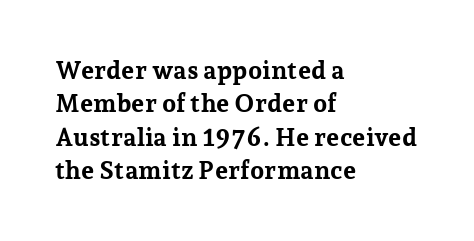
{"italic": "no", "bold": "yes", "underline": "no", "align": "left", "line_spacing": "normal", "line_spacing_ratio": 1.34, "letter_spacing": "normal", "letter_spacing_em": 0.0, "glyph_px": 25}
